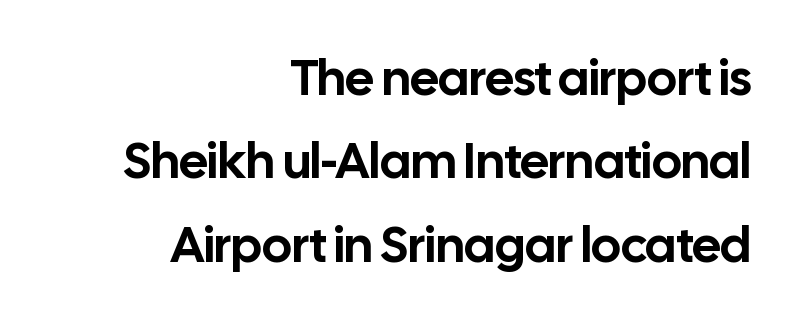
Q: Is the text italic (slanted)? A: No, it is upright.
Q: Is the typeface a serif or a sans-serif typeface? A: Sans-serif.
Q: Is the text underlined? A: No.
Q: How is the paragraph aligned? A: Right-aligned.
Q: Is the spacing between letters normal or unusually wide? A: Normal.
Q: Is the spacing between lines tight, normal or loose? A: Normal.
Q: Width (condensed, normal, or wide)? A: Normal.
Q: Stroke contrast? A: Low.
Q: x-height? A: Medium.
Q: Monospaced? A: No.
